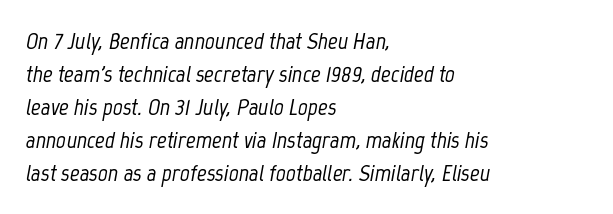
The passage shown leans; its letterforms are oblique. This sample is left-justified, so line endings fall wherever the words run out. Characters follow at the spacing the type designer built in. This block has exactly the height ordinary leading produces.
